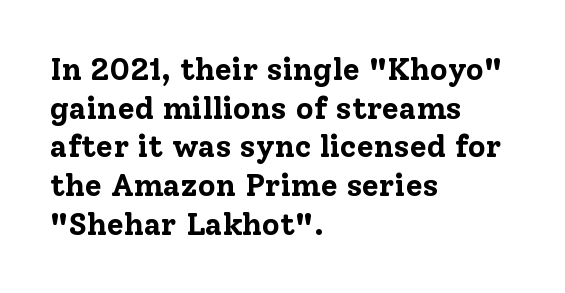
The image shows 31 px bold serif type, upright; set left-aligned, normal line spacing (1.25x), normal letter spacing, not underlined; low stroke contrast and a medium x-height.
